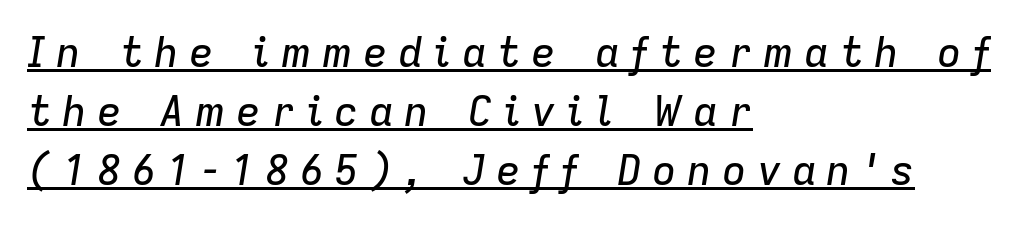
Q: Is the text italic (slanted)? A: Yes, it leans right by about 9 degrees.
Q: Is the text underlined? A: Yes.
Q: How is the paragraph aligned? A: Left-aligned.
Q: Is the spacing between letters normal or unusually wide? A: Unusually wide.
Q: Is the spacing between lines tight, normal or loose? A: Normal.
Q: Width (condensed, normal, or wide)? A: Normal.
Q: Stroke contrast? A: Low.
Q: x-height? A: Medium.
Q: Monospaced? A: No.
